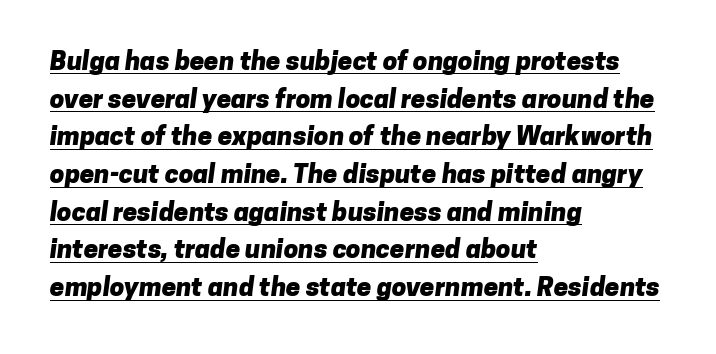
{"bold": "yes", "underline": "yes", "align": "left", "line_spacing": "normal", "line_spacing_ratio": 1.45, "letter_spacing": "normal", "letter_spacing_em": 0.0, "glyph_px": 26}
